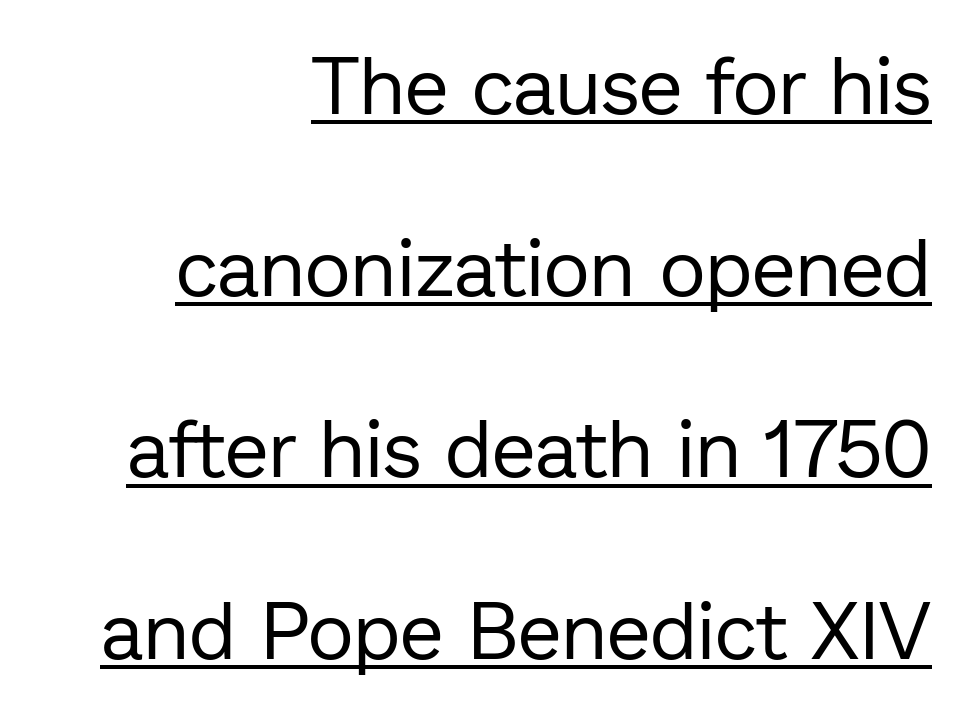
Airy leading. The face used here is proportionally spaced, like ordinary book or web type. Upright lettering throughout. Is there an underline? Yes — a line sits under the letters.
